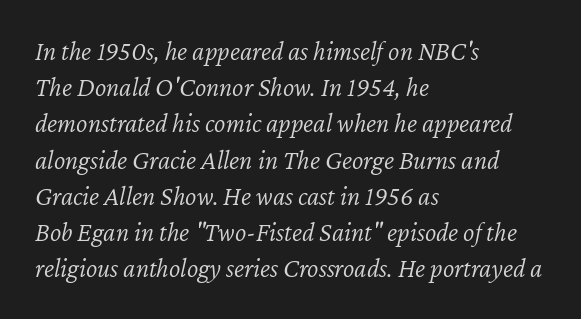
A normal amount of white space separates one row of letters from the next. No letter is thick-stroked: the sample isn't bold. The text carries the slant typical of an italic or oblique font. Spacing between characters is what you'd get straight out of the box. Beneath every word, the page is bare. Does the copy run flush right? No — it runs flush left.
